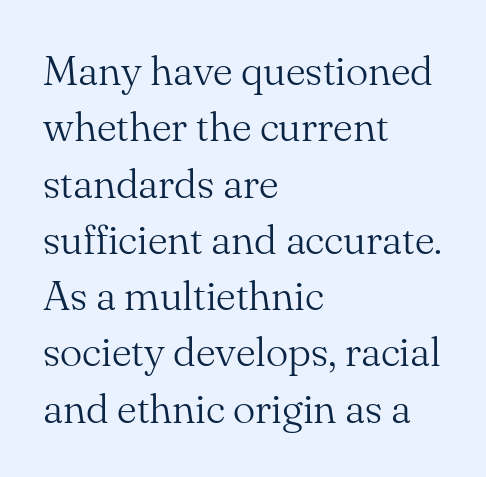
The typeface has the unassuming heft of standard copy or less. The lettering holds an erect, upright posture throughout. No extra tracking has been applied to these lines. Classification — serif.
